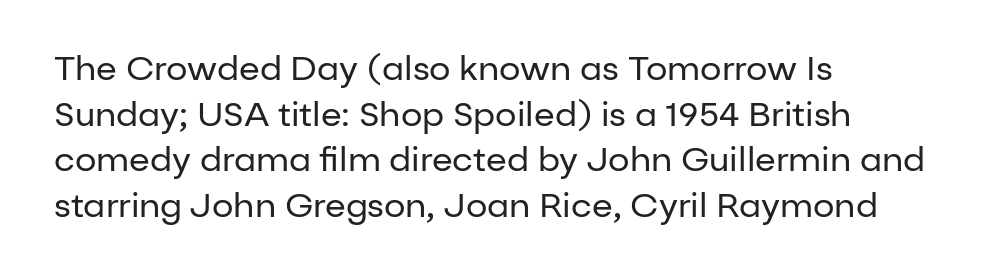
The image shows 34 px regular-weight sans-serif type, upright; set left-aligned, normal line spacing (1.34x), normal letter spacing, not underlined; low stroke contrast and a medium x-height.
